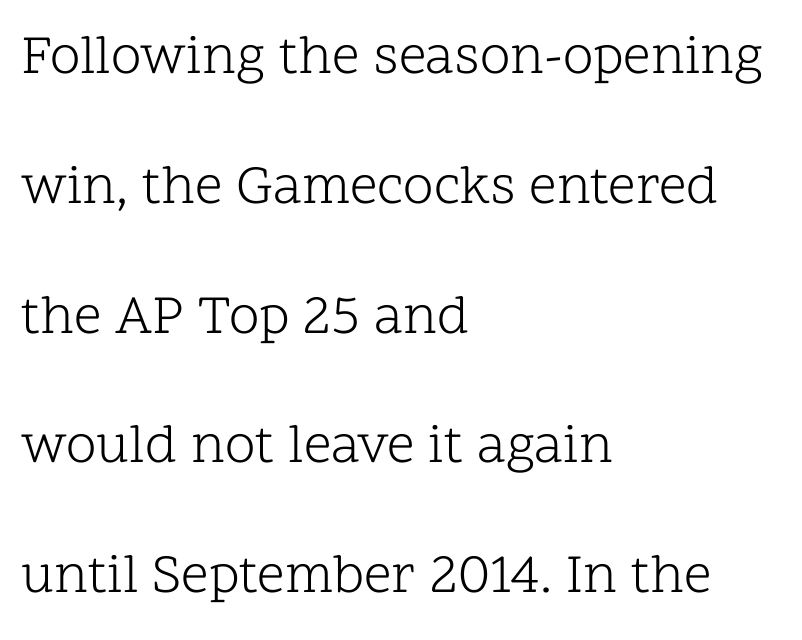
Q: Is the text bold? A: No.
Q: Is the text italic (slanted)? A: No, it is upright.
Q: Is the typeface a serif or a sans-serif typeface? A: Serif.
Q: Is the text underlined? A: No.
Q: How is the paragraph aligned? A: Left-aligned.
Q: Is the spacing between letters normal or unusually wide? A: Normal.
Q: Is the spacing between lines tight, normal or loose? A: Loose.
Q: Width (condensed, normal, or wide)? A: Normal.
Q: Stroke contrast? A: Low.
Q: x-height? A: Medium.
Q: Monospaced? A: No.
